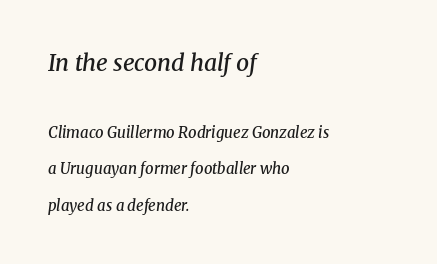
The image shows 23 px text type, italic (leaning right); set left-aligned, loose line spacing (2.44x), normal letter spacing, not underlined; the first (top) block is 1.53x larger.
